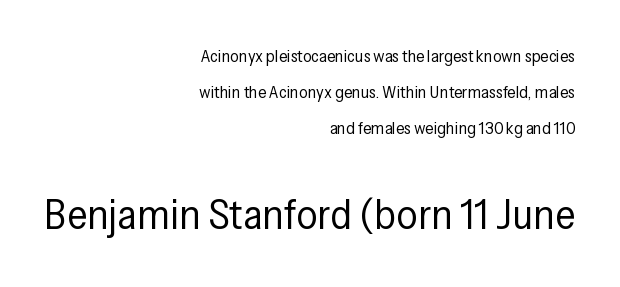
Q: Is the text bold? A: No.
Q: Is the text italic (slanted)? A: No, it is upright.
Q: Is the typeface a serif or a sans-serif typeface? A: Sans-serif.
Q: Is the text underlined? A: No.
Q: How is the paragraph aligned? A: Right-aligned.
Q: Is the spacing between letters normal or unusually wide? A: Normal.
Q: Is the spacing between lines tight, normal or loose? A: Loose.
Q: Which block of text is set in a larger size, the first (top) or the second (bottom)? A: The second (bottom) one.
Q: Width (condensed, normal, or wide)? A: Condensed.
Q: Stroke contrast? A: Low.
Q: x-height? A: Medium.
Q: Monospaced? A: No.
